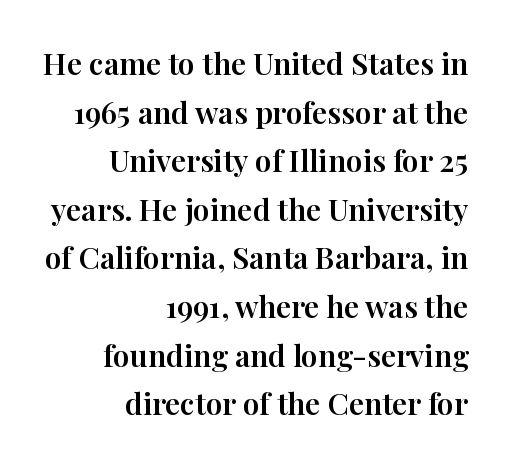
The image shows 30 px serif type, upright; set right-aligned, normal line spacing (1.62x), normal letter spacing, not underlined; high stroke contrast and a medium x-height.
